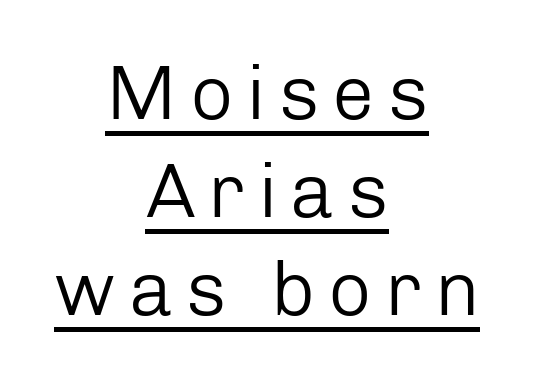
The paragraph shown floats in the horizontal middle. Is there an underline? Yes — a line sits under the letters. Look at the bottom of the vertical strokes: they stop flat, with no serifs. No extra ink here — the face is not bold.
